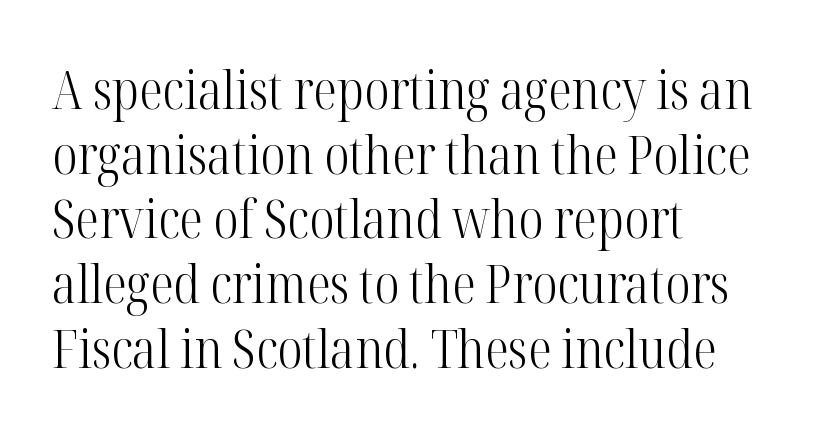
Q: Is the text bold? A: No.
Q: Is the text italic (slanted)? A: No, it is upright.
Q: Is the typeface a serif or a sans-serif typeface? A: Serif.
Q: Is the text underlined? A: No.
Q: How is the paragraph aligned? A: Left-aligned.
Q: Is the spacing between letters normal or unusually wide? A: Normal.
Q: Width (condensed, normal, or wide)? A: Condensed.
Q: Stroke contrast? A: High.
Q: x-height? A: Medium.
Q: Monospaced? A: No.
